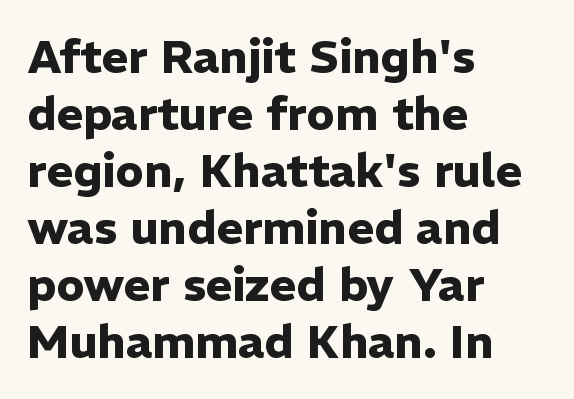
The image shows 46 px heavy sans-serif type, upright; set left-aligned, line spacing 1.24x, normal letter spacing, not underlined; low stroke contrast and a medium x-height.
